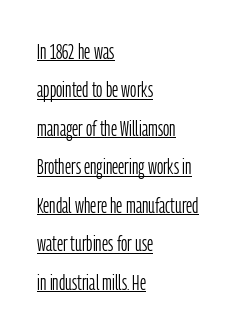
{"italic": "no", "bold": "no", "underline": "yes", "align": "left", "line_spacing_ratio": 1.75, "letter_spacing": "normal", "letter_spacing_em": 0.0, "glyph_px": 22}
